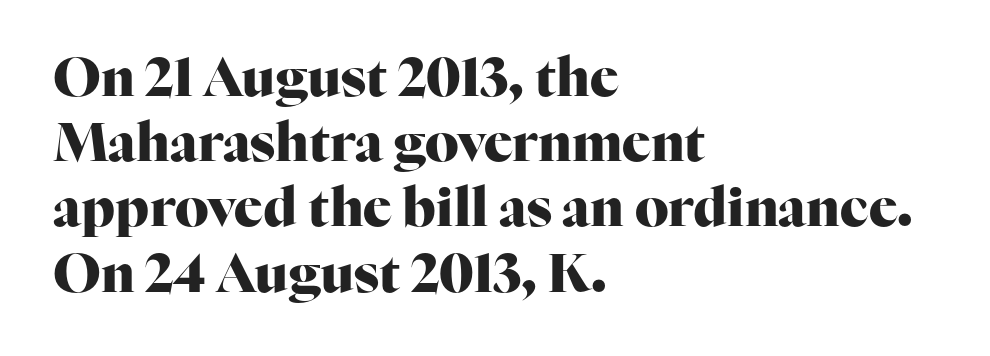
The image shows 53 px heavy serif type, upright; set left-aligned, line spacing 1.23x, normal letter spacing, not underlined; high stroke contrast and a medium x-height.
